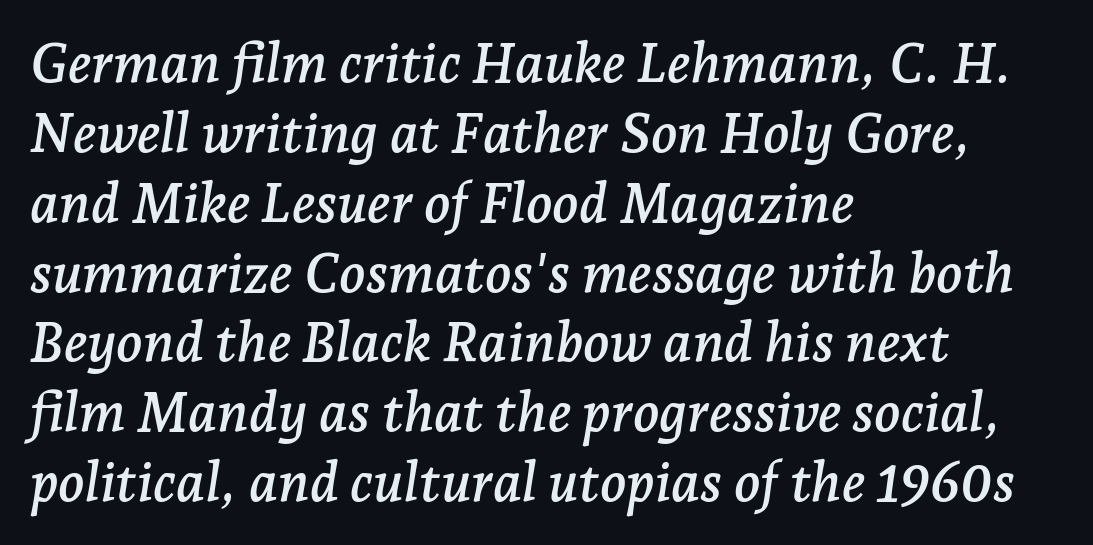
The image shows 55 px serif type, italic (leaning right); set left-aligned, normal line spacing (1.27x), normal letter spacing, not underlined; low stroke contrast and a medium x-height.
